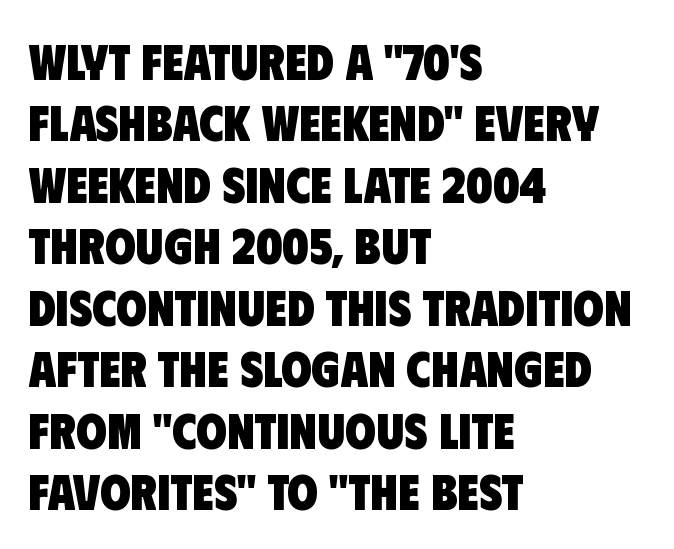
The image shows 50 px heavy, condensed sans-serif type; set left-aligned, line spacing 1.23x, normal letter spacing, not underlined; low stroke contrast and a large x-height.
